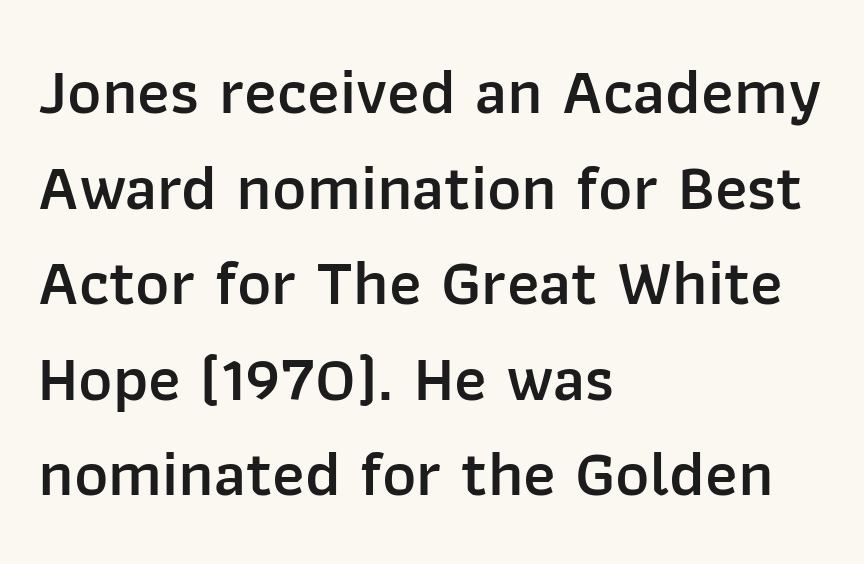
Line spacing here is normal. The passage shown is typed in a proportional face where columns would drift. Style check: upright. Underline: absent.
